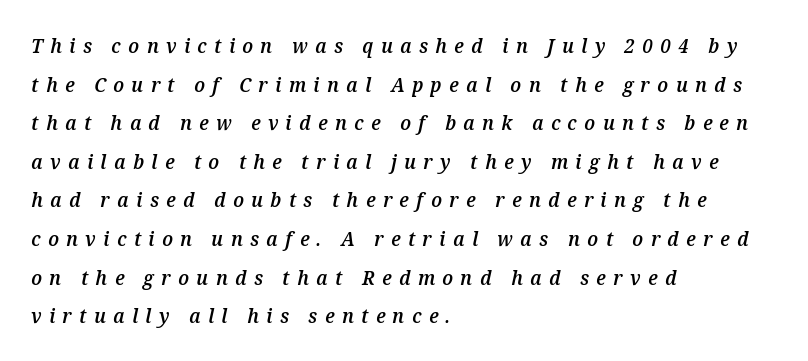
The image shows 20 px text type, italic (leaning right); set left-aligned, loose line spacing (1.93x), unusually wide letter spacing (+0.37 em), not underlined.
